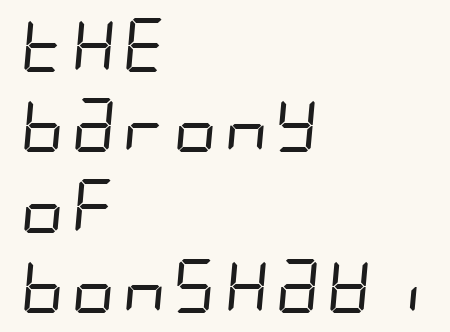
Q: Is the text bold? A: No.
Q: Is the typeface a serif or a sans-serif typeface? A: Sans-serif.
Q: Is the text underlined? A: No.
Q: How is the paragraph aligned? A: Left-aligned.
Q: Is the spacing between letters normal or unusually wide? A: Normal.
Q: Is the spacing between lines tight, normal or loose? A: Normal.
Q: Width (condensed, normal, or wide)? A: Condensed.
Q: Stroke contrast? A: Low.
Q: x-height? A: Large.
